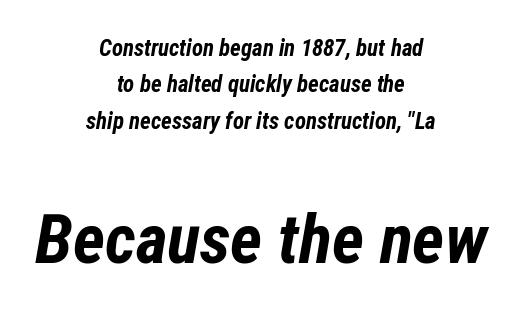
{"italic": "yes", "lean": "right", "slant_degrees": 12, "bold": "yes", "weight": "bold", "width": "condensed", "stroke_contrast": "low", "x_height": "medium", "monospaced": "no", "underline": "no", "align": "center", "line_spacing": "normal", "line_spacing_ratio": 1.58, "letter_spacing": "normal", "letter_spacing_em": 0.0, "larger_block": "second", "size_ratio": 3.0, "glyph_px": 69}
